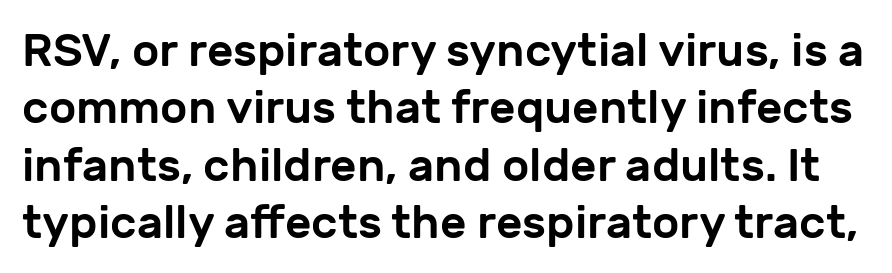
The image shows 46 px sans-serif type, upright; set normal line spacing (1.25x), normal letter spacing, not underlined; low stroke contrast and a medium x-height.
